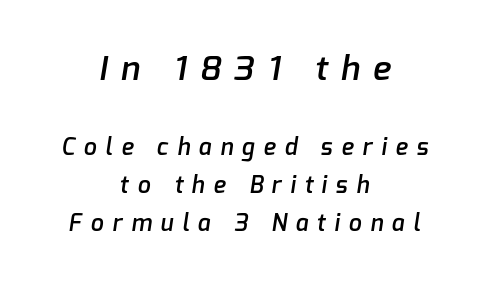
{"serif": "no", "bold": "semi", "weight": "semibold", "width": "normal", "stroke_contrast": "low", "x_height": "medium", "monospaced": "no", "underline": "no", "align": "center", "line_spacing": "normal", "line_spacing_ratio": 1.66, "letter_spacing": "wide", "letter_spacing_em": 0.39, "larger_block": "first", "size_ratio": 1.48, "glyph_px": 34}
